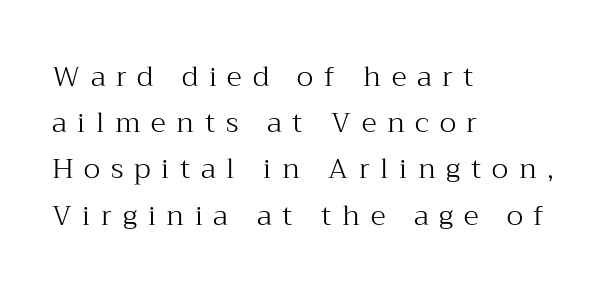
Q: Is the text bold? A: No.
Q: Is the text italic (slanted)? A: No, it is upright.
Q: Is the typeface a serif or a sans-serif typeface? A: Serif.
Q: Is the text underlined? A: No.
Q: How is the paragraph aligned? A: Left-aligned.
Q: Is the spacing between letters normal or unusually wide? A: Unusually wide.
Q: Is the spacing between lines tight, normal or loose? A: Normal.
Q: Width (condensed, normal, or wide)? A: Normal.
Q: Stroke contrast? A: Medium.
Q: x-height? A: Medium.
Q: Monospaced? A: No.
